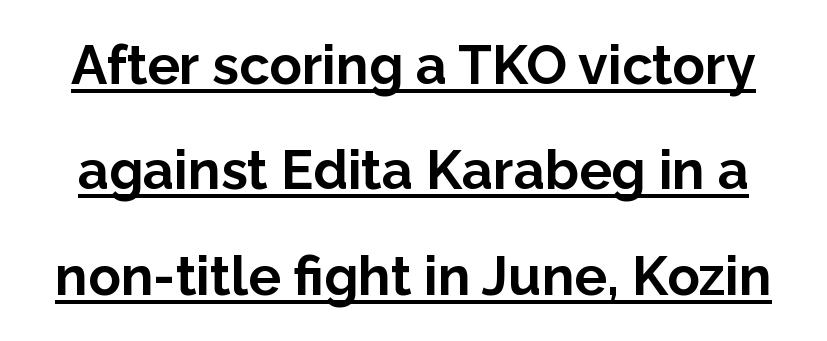
Q: Is the text bold? A: Yes.
Q: Is the text italic (slanted)? A: No, it is upright.
Q: Is the typeface a serif or a sans-serif typeface? A: Sans-serif.
Q: Is the text underlined? A: Yes.
Q: Is the spacing between letters normal or unusually wide? A: Normal.
Q: Is the spacing between lines tight, normal or loose? A: Loose.
Q: Width (condensed, normal, or wide)? A: Normal.
Q: Stroke contrast? A: Low.
Q: x-height? A: Medium.
Q: Monospaced? A: No.
